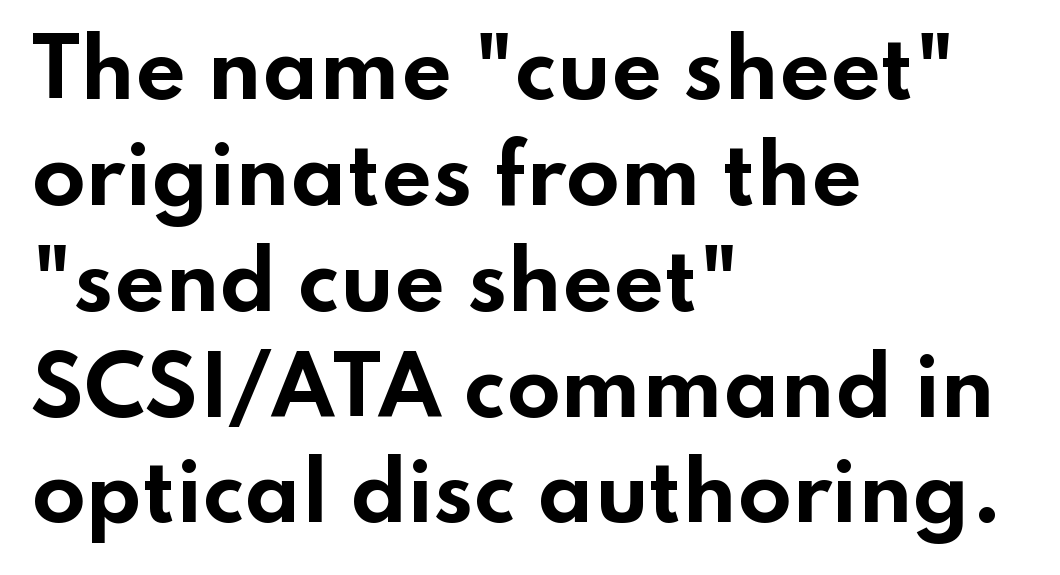
The image shows 79 px bold, wide sans-serif type, upright; set left-aligned, normal line spacing (1.34x), normal letter spacing, not underlined; low stroke contrast and a small x-height.
